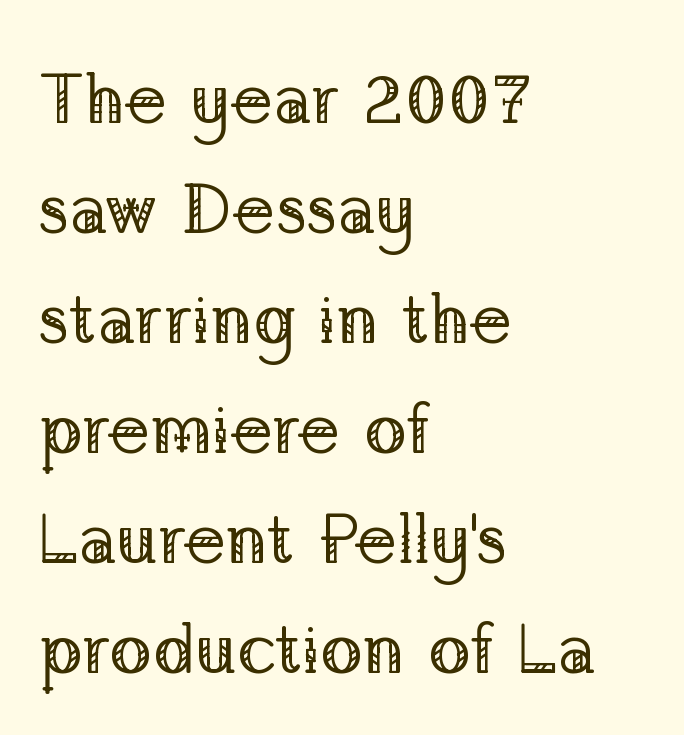
This block has exactly the height ordinary leading produces. Descenders hang freely into open space. The font sits on the lighter half of the weight spectrum, regular included. Varying glyph widths throughout — classic text-font behaviour. Look at the tracking — it's just the regular setting, nothing added.
